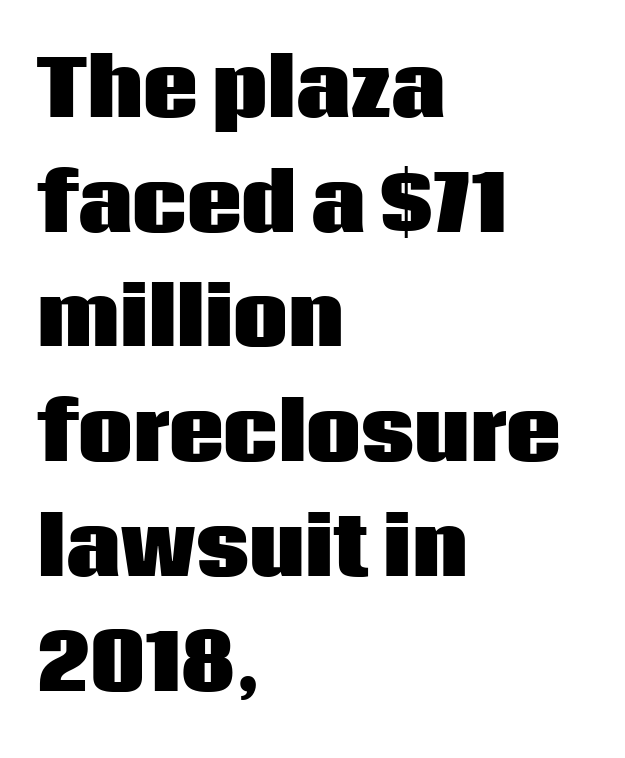
The image shows 77 px heavy sans-serif type, upright; set left-aligned, normal line spacing (1.49x), normal letter spacing, not underlined; low stroke contrast and a large x-height.
